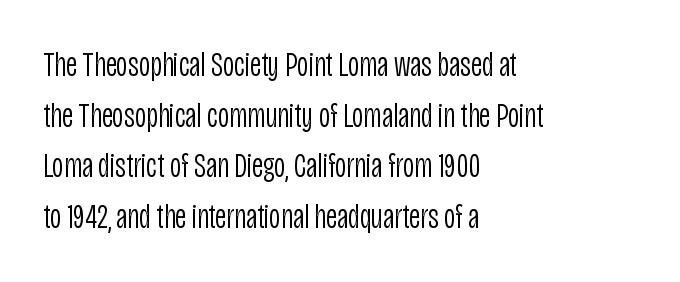
{"serif": "no", "italic": "no", "bold": "no", "weight": "light", "width": "condensed", "stroke_contrast": "low", "x_height": "large", "monospaced": "no", "underline": "no", "align": "left", "line_spacing": "normal", "line_spacing_ratio": 1.45, "letter_spacing": "normal", "letter_spacing_em": 0.0, "glyph_px": 35}
